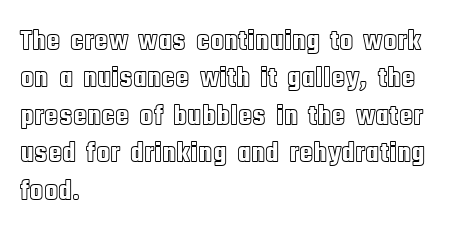
Q: Is the text italic (slanted)? A: No, it is upright.
Q: Is the text underlined? A: No.
Q: How is the paragraph aligned? A: Left-aligned.
Q: Is the spacing between letters normal or unusually wide? A: Normal.
Q: Is the spacing between lines tight, normal or loose? A: Normal.
Q: Width (condensed, normal, or wide)? A: Condensed.
Q: x-height? A: Large.
Q: Monospaced? A: No.
